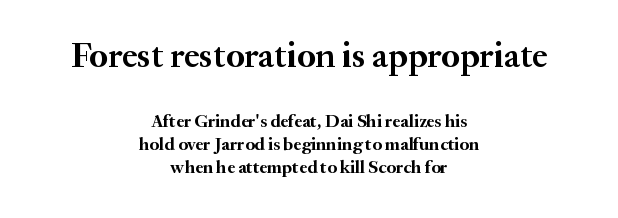
The line texture is even and compact thanks to regular tracking. Here the first block reads like a headline and the second like body copy. Regarding serifs, this sample has them. Anything drawn beneath the words? Only blank space. Interline gaps are of average width in this sample.
